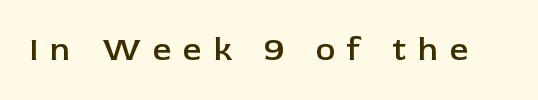
The image shows 33 px semibold sans-serif type, upright; set unusually wide letter spacing (+0.36 em), not underlined; low stroke contrast and a medium x-height.
